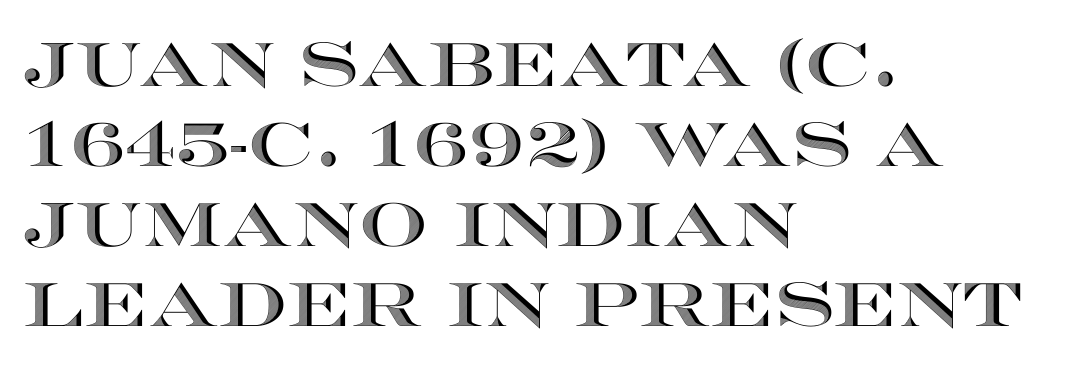
Each row of text sits above clean, open space. Here the designer chose a conventional face with non-uniform glyph widths. The lettering holds an erect, upright posture throughout. The ragged edge is on the right, which tells us the setting is flush left.
